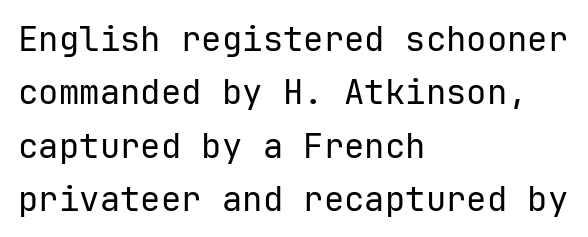
Default kerning and tracking; the words read as compact shapes. The rows are spaced the way most documents space them. Descender tails drop into unmarked territory. A typesetter would label this face a sans.
